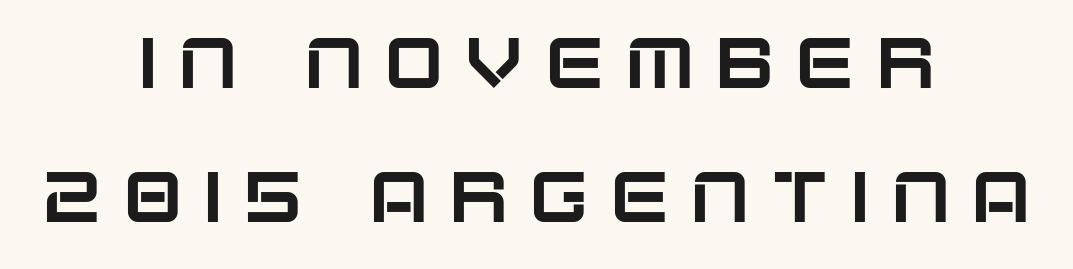
Honestly, the letter spacing is so wide it's the main thing you notice. Rule under the text: the space is simply empty. The lines are quadded center. This sample has the flowing, uneven cadence of proportional lettering. Nope, no serifs anywhere on these letters. When letters stand straight like this, we call the style roman or upright.
